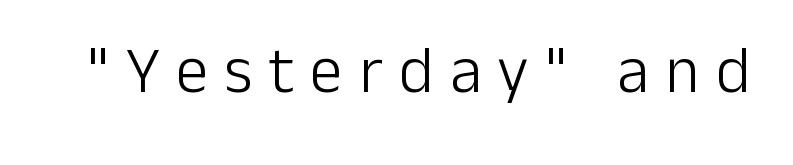
{"serif": "no", "italic": "no", "bold": "no", "weight": "light", "width": "normal", "stroke_contrast": "low", "x_height": "medium", "monospaced": "no", "underline": "no", "letter_spacing": "wide", "letter_spacing_em": 0.25, "glyph_px": 65}
